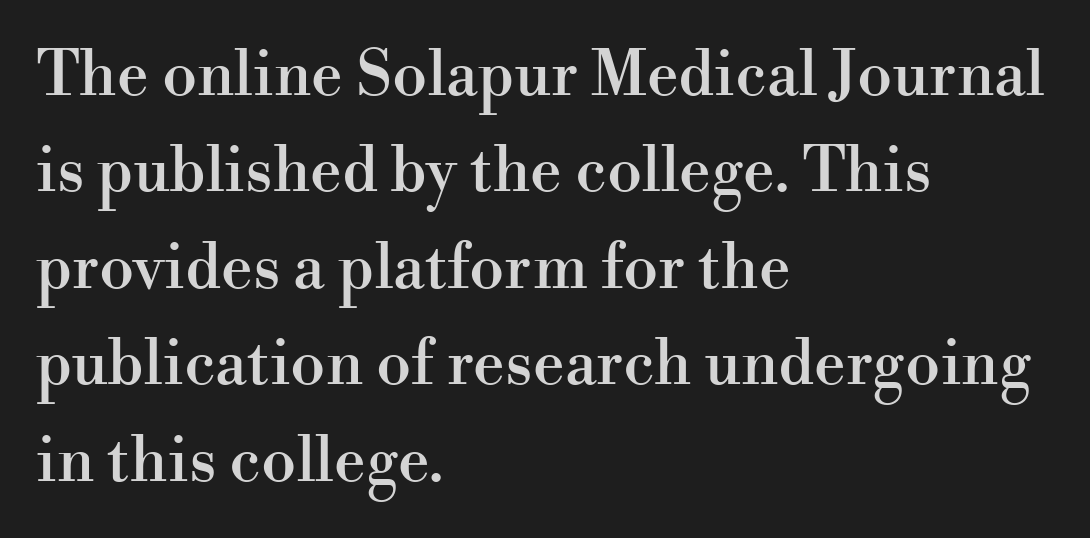
When letters stand straight like this, we call the style roman or upright. The glyphs in this specimen are seriffed. Vertically, the passage feels balanced, rows spaced as you'd expect. A bare baseline throughout the passage.
